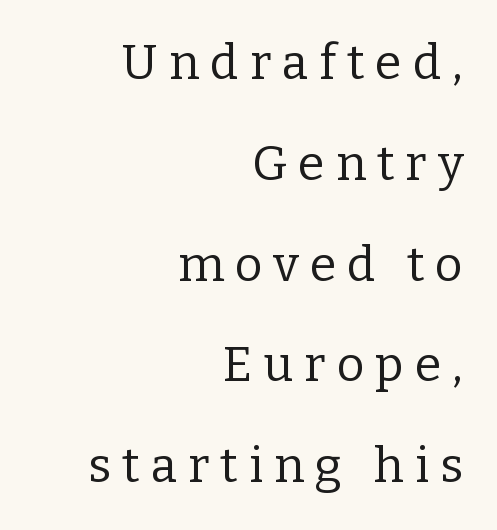
Glyph-to-glyph distance is far greater than everyday printed text. This sample is right-justified, so line beginnings fall wherever the words allow. Here the designer chose a conventional face with non-uniform glyph widths. Every stem runs plumb, perpendicular to the baseline. Stroke mass is kept to a normal reading level or below. Underline: absent.
